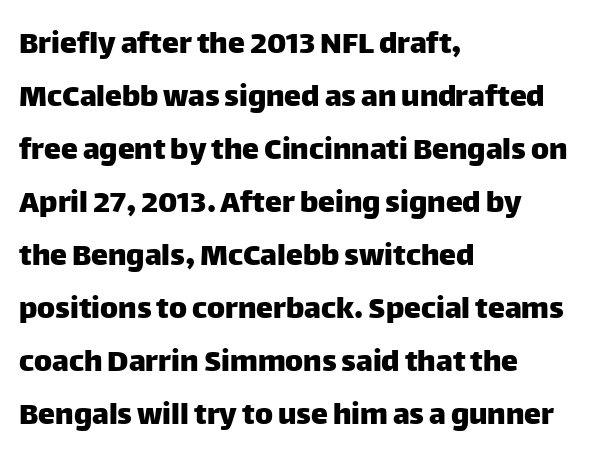
The image shows 34 px sans-serif type, upright; set left-aligned, normal line spacing (1.56x), normal letter spacing, not underlined; low stroke contrast and a large x-height.
